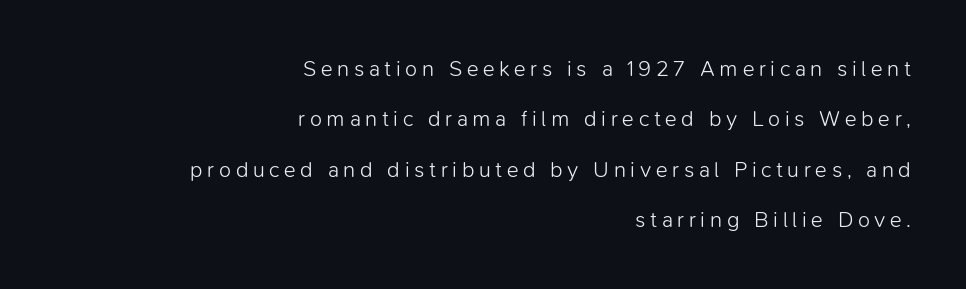
{"italic": "no", "bold": "no", "underline": "no", "align": "right", "line_spacing": "loose", "line_spacing_ratio": 2.29, "letter_spacing": "wide", "letter_spacing_em": 0.21, "glyph_px": 22}
